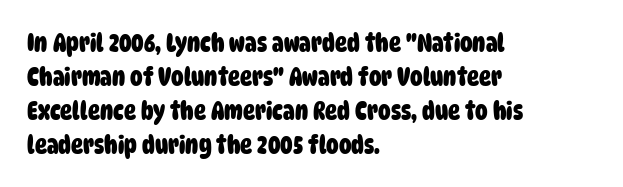
Horizontally, the lines are justified to the leading edge only. You could call the tracking neutral — neither tight nor loose. A bare baseline throughout the passage. Summary of vertical rhythm: regular, with standard interline spacing. The sample has been set heavy, in full bold.
